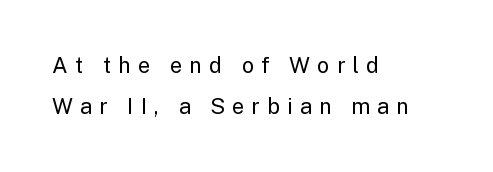
{"italic": "no", "bold": "no", "underline": "no", "align": "left", "line_spacing_ratio": 1.88, "letter_spacing": "wide", "letter_spacing_em": 0.32, "glyph_px": 22}
